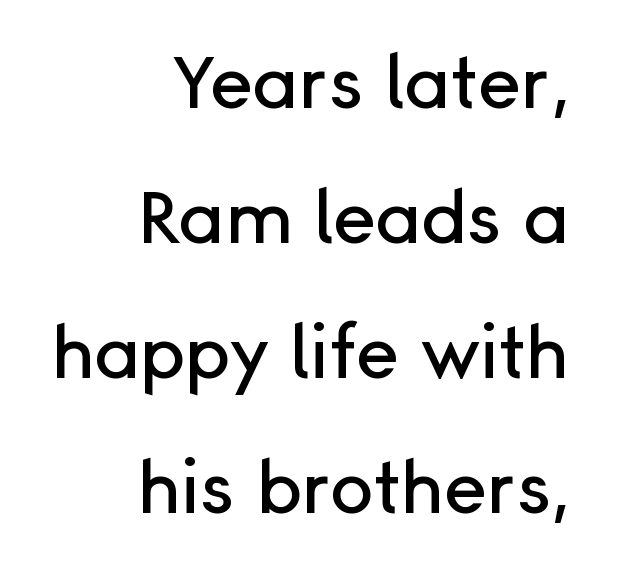
{"serif": "no", "italic": "no", "width": "normal", "stroke_contrast": "low", "x_height": "medium", "monospaced": "no", "underline": "no", "align": "right", "line_spacing_ratio": 1.85, "letter_spacing": "normal", "letter_spacing_em": 0.0, "glyph_px": 73}
